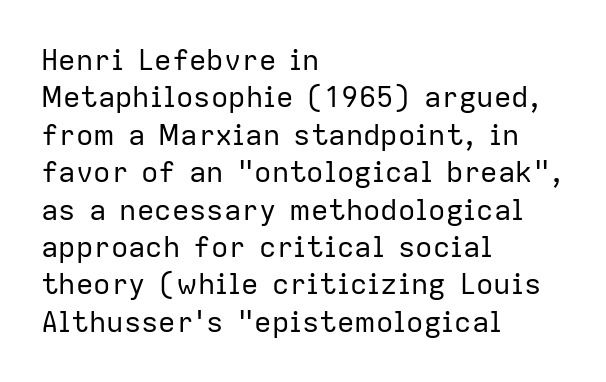
The image shows 29 px regular-weight sans-serif type, upright; set left-aligned, normal line spacing (1.29x), normal letter spacing, not underlined; low stroke contrast and a medium x-height.
